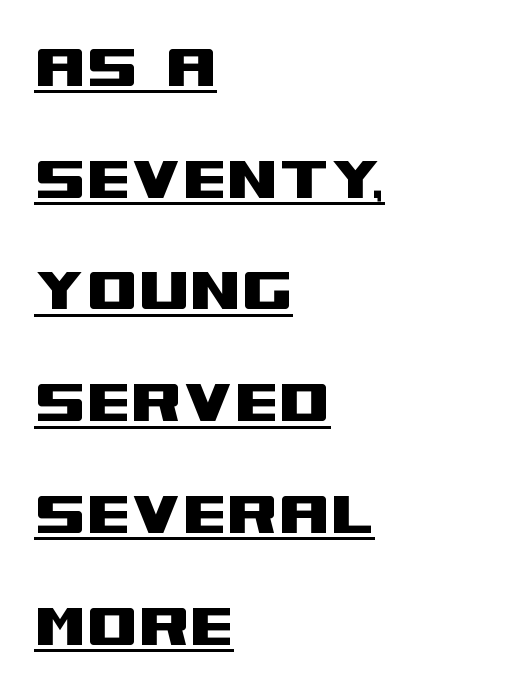
{"serif": "no", "italic": "no", "width": "wide", "stroke_contrast": "medium", "x_height": "large", "monospaced": "no", "underline": "yes", "align": "left", "line_spacing": "normal", "line_spacing_ratio": 1.51, "letter_spacing": "normal", "letter_spacing_em": 0.0, "glyph_px": 74}
